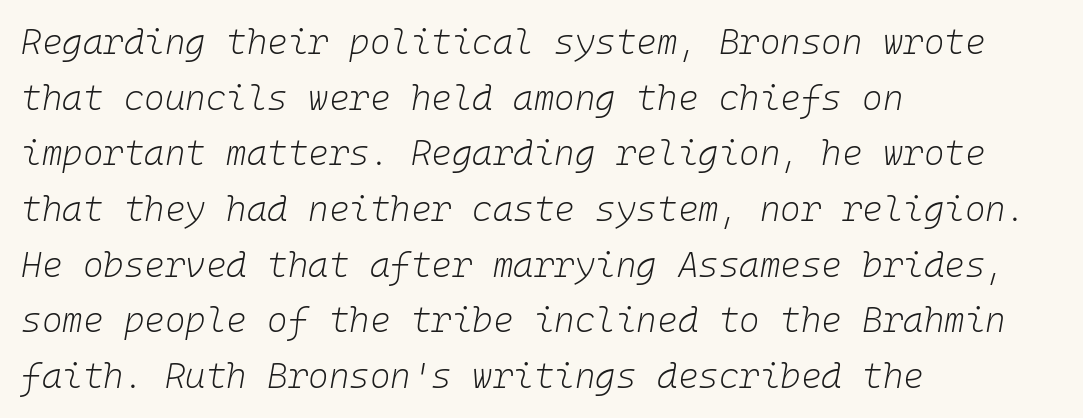
Q: Is the text bold? A: No.
Q: Is the text italic (slanted)? A: Yes, it leans right by about 10 degrees.
Q: Is the text underlined? A: No.
Q: How is the paragraph aligned? A: Left-aligned.
Q: Is the spacing between letters normal or unusually wide? A: Normal.
Q: Is the spacing between lines tight, normal or loose? A: Normal.
Q: Width (condensed, normal, or wide)? A: Normal.
Q: Stroke contrast? A: Low.
Q: x-height? A: Medium.
Q: Monospaced? A: Yes.
